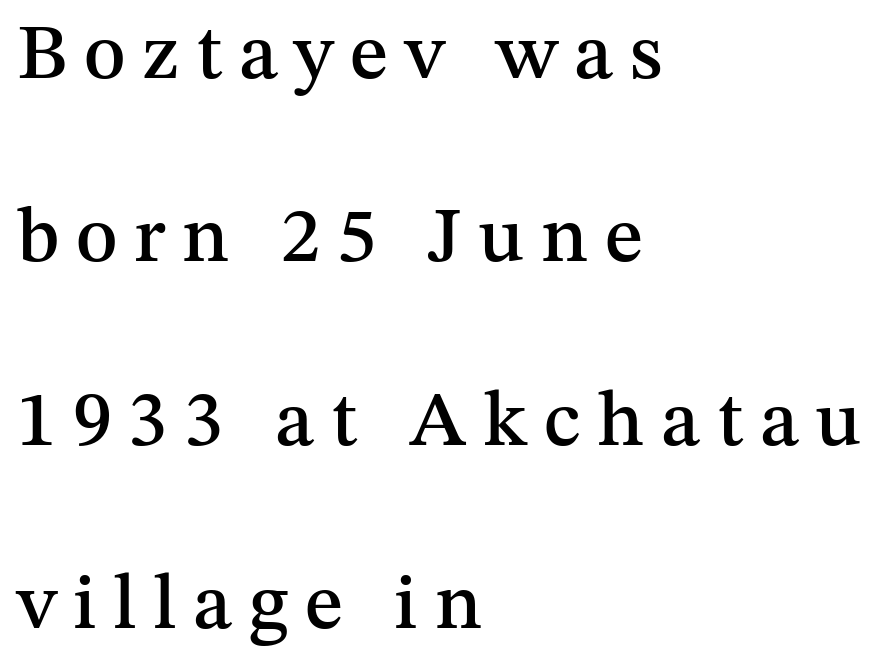
Q: Is the text italic (slanted)? A: No, it is upright.
Q: Is the typeface a serif or a sans-serif typeface? A: Serif.
Q: Is the text underlined? A: No.
Q: How is the paragraph aligned? A: Left-aligned.
Q: Is the spacing between letters normal or unusually wide? A: Unusually wide.
Q: Is the spacing between lines tight, normal or loose? A: Loose.
Q: Width (condensed, normal, or wide)? A: Normal.
Q: Stroke contrast? A: Medium.
Q: x-height? A: Medium.
Q: Monospaced? A: No.
